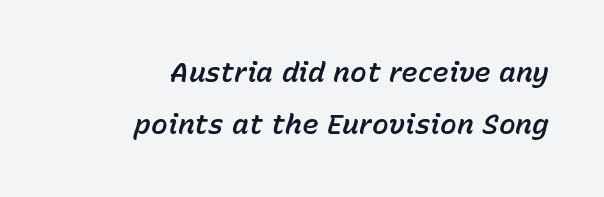
The image shows 28 px text type, italic (leaning right); set right-aligned, line spacing 1.86x, normal letter spacing, not underlined; low stroke contrast and a medium x-height.
